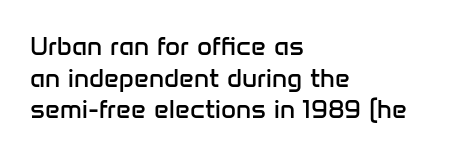
{"italic": "no", "bold": "no", "underline": "no", "align": "left", "line_spacing_ratio": 1.22, "letter_spacing": "normal", "letter_spacing_em": 0.0, "glyph_px": 26}
